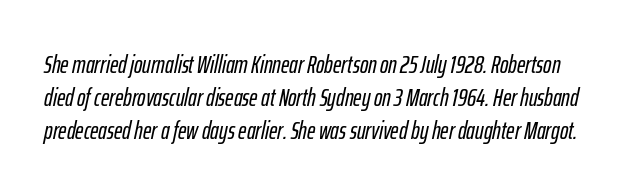
The image shows 25 px text type, italic (leaning right); set normal line spacing (1.32x), normal letter spacing, not underlined.
